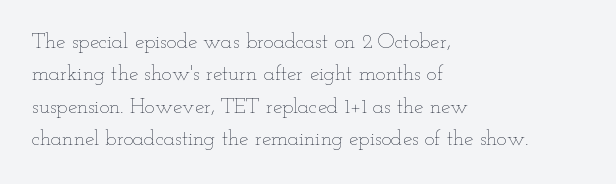
Q: Is the text bold? A: No.
Q: Is the text italic (slanted)? A: No, it is upright.
Q: Is the text underlined? A: No.
Q: How is the paragraph aligned? A: Left-aligned.
Q: Is the spacing between letters normal or unusually wide? A: Normal.
Q: Is the spacing between lines tight, normal or loose? A: Normal.
